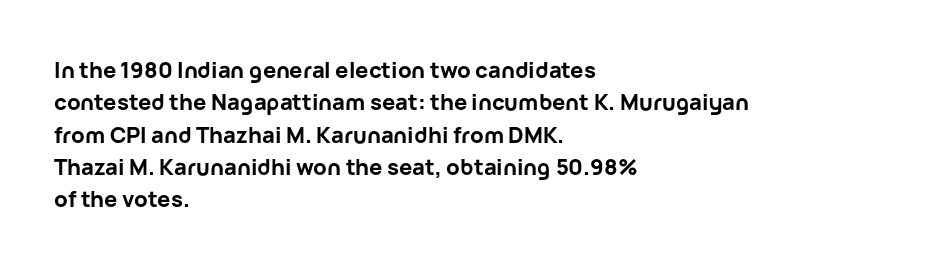
Q: Is the text bold? A: Yes.
Q: Is the text italic (slanted)? A: No, it is upright.
Q: Is the text underlined? A: No.
Q: How is the paragraph aligned? A: Left-aligned.
Q: Is the spacing between letters normal or unusually wide? A: Normal.
Q: Is the spacing between lines tight, normal or loose? A: Normal.
